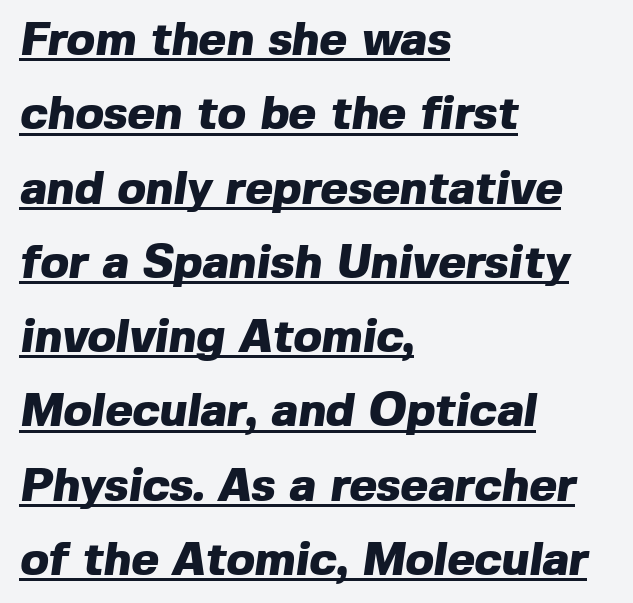
The image shows 47 px heavy sans-serif type; set left-aligned, normal line spacing (1.58x), normal letter spacing, underlined; a medium x-height.
